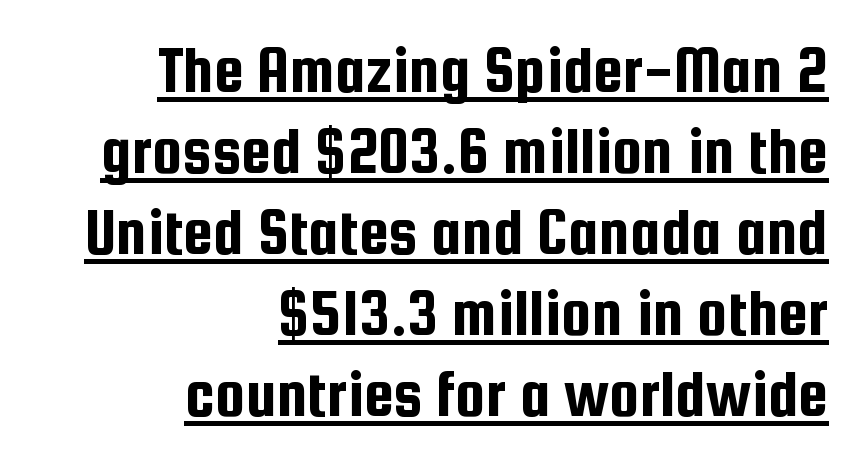
When letters stand straight like this, we call the style roman or upright. The tracking reads as untouched default to a designer's eye. Horizontally, the lines are justified to the trailing edge only. Is this a sans? Yes — the strokes have no serifs. Note the varied advance widths — an 'i' is clearly narrower than an 'm'. A rule runs beneath these lines of type.
